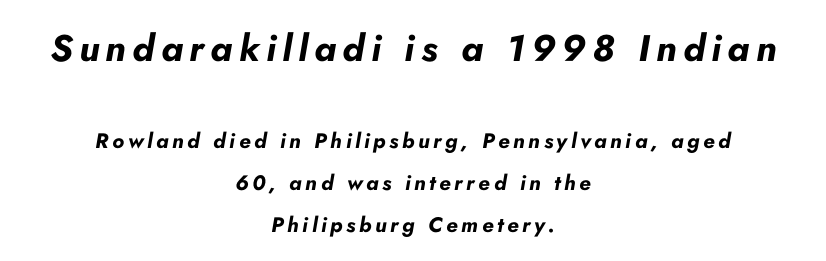
The whole block is typeset with a tilt. Line starts and ends both wander, symmetrically. The rendering uses natural spacing where letterforms have individual widths. Vertically, the passage feels expansive, rows floating well apart. Whoever set this made the first block the dominant, larger element.
